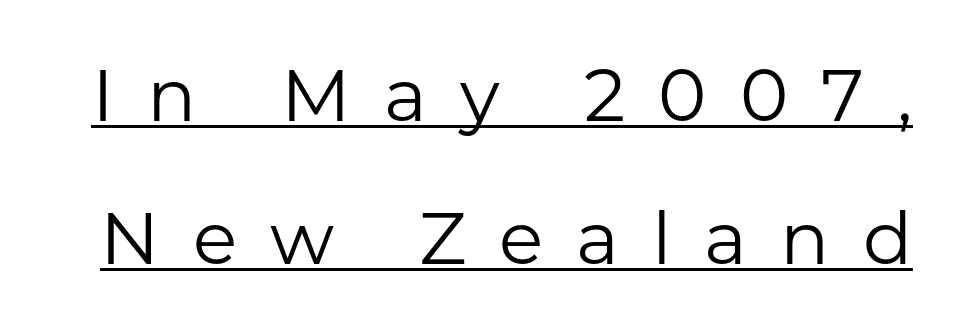
One glance says open: line gaps are wider than usual. Looks like regular typesetting: each glyph gets only the width it needs. Serif or sans? Sans — the stroke terminals are bare. Letter spacing: wide.
